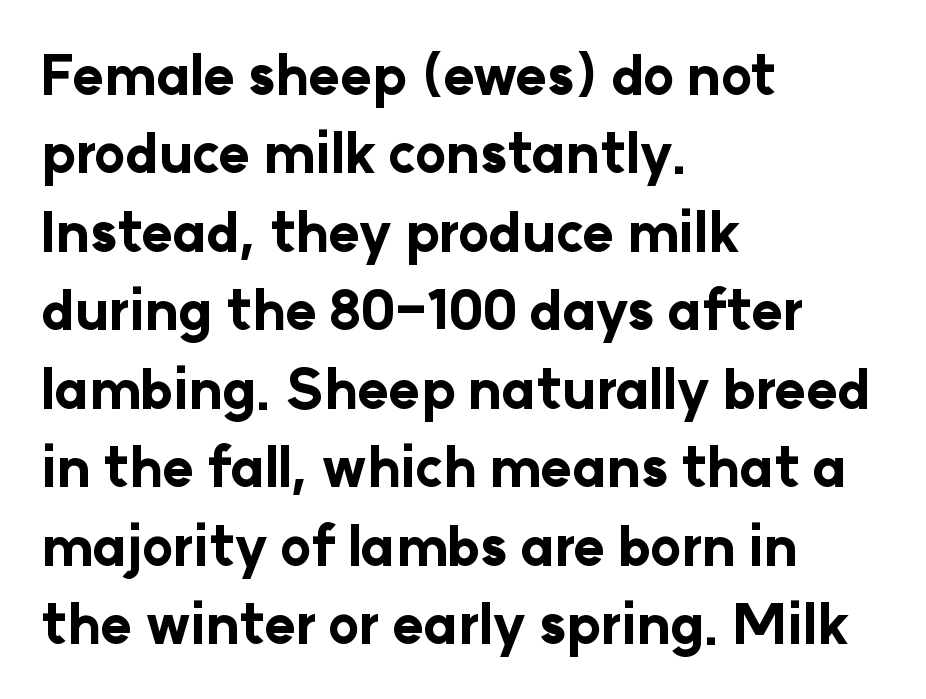
Q: Is the text bold? A: Yes.
Q: Is the text italic (slanted)? A: No, it is upright.
Q: Is the typeface a serif or a sans-serif typeface? A: Sans-serif.
Q: Is the text underlined? A: No.
Q: How is the paragraph aligned? A: Left-aligned.
Q: Is the spacing between letters normal or unusually wide? A: Normal.
Q: Is the spacing between lines tight, normal or loose? A: Normal.
Q: Width (condensed, normal, or wide)? A: Normal.
Q: Stroke contrast? A: Low.
Q: x-height? A: Medium.
Q: Monospaced? A: No.
